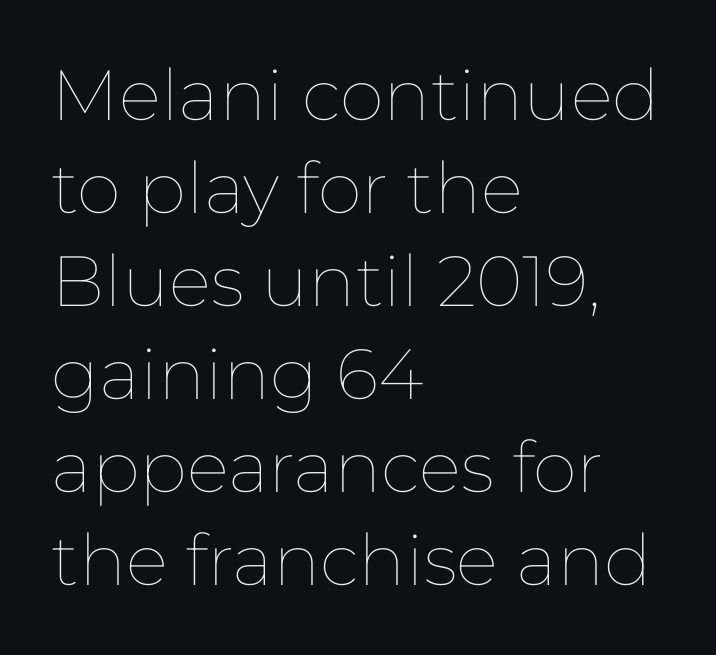
You could not count columns in this text — the font is proportionally spaced. The text block is weighted toward the left margin, trailing off unevenly rightward. Reading down the column, the eye jumps a familiar distance to each next line. Glyph-to-glyph distance matches everyday printed text.
